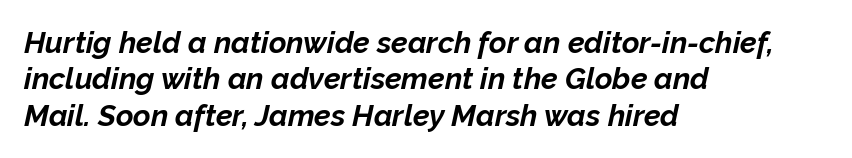
The image shows 30 px bold type, italic (leaning right); set left-aligned, line spacing 1.21x, normal letter spacing, not underlined; low stroke contrast and a medium x-height.
